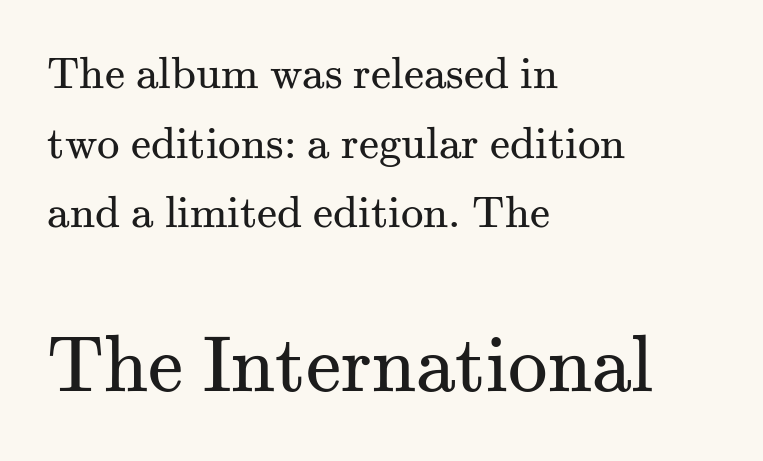
These lines sit exactly where default settings would place them. The strip under each line holds only bare page. Two sizes are in play, and the larger belongs to the second block. The type is set solid horizontally, with unmodified tracking. Old-style or modern, the face here clearly has serifs. Heaviness? Minimal to ordinary, like unemphasized prose.
